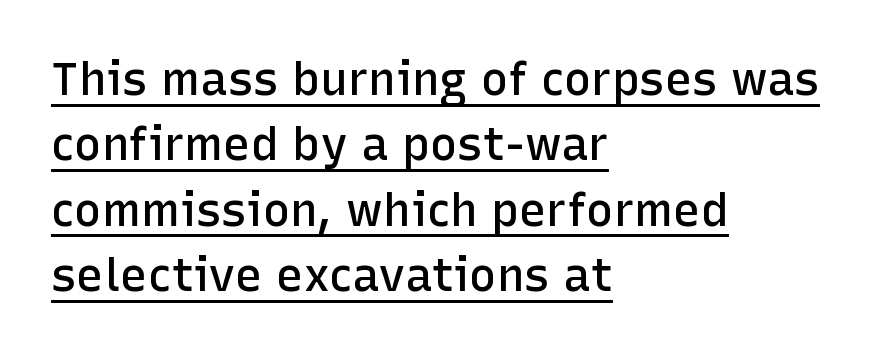
{"serif": "no", "italic": "no", "bold": "semi", "weight": "semibold", "width": "normal", "stroke_contrast": "low", "x_height": "medium", "monospaced": "no", "underline": "yes", "align": "left", "line_spacing": "normal", "line_spacing_ratio": 1.42, "letter_spacing": "normal", "letter_spacing_em": 0.0, "glyph_px": 46}
